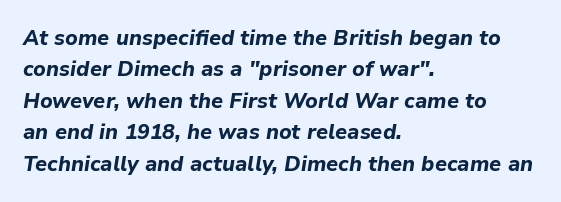
{"italic": "yes", "lean": "right", "slant_degrees": 9, "bold": "yes", "underline": "no", "align": "left", "line_spacing": "normal", "line_spacing_ratio": 1.5, "letter_spacing": "normal", "letter_spacing_em": 0.0, "glyph_px": 21}
